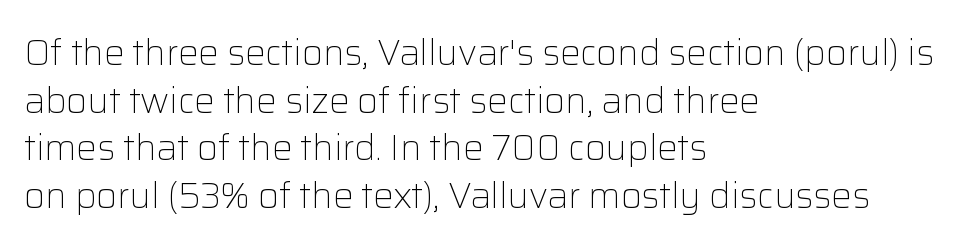
Q: Is the text bold? A: No.
Q: Is the text italic (slanted)? A: No, it is upright.
Q: Is the typeface a serif or a sans-serif typeface? A: Sans-serif.
Q: Is the text underlined? A: No.
Q: How is the paragraph aligned? A: Left-aligned.
Q: Is the spacing between letters normal or unusually wide? A: Normal.
Q: Is the spacing between lines tight, normal or loose? A: Normal.
Q: Width (condensed, normal, or wide)? A: Normal.
Q: Stroke contrast? A: Low.
Q: x-height? A: Medium.
Q: Monospaced? A: No.
